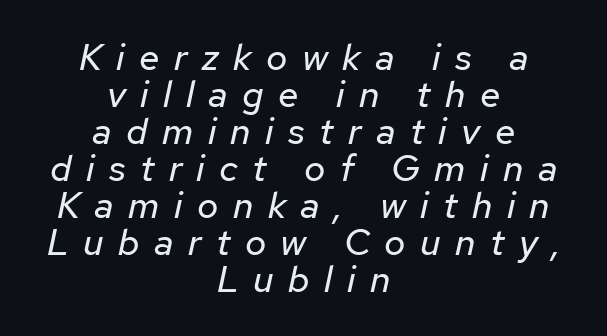
{"italic": "yes", "lean": "right", "slant_degrees": 12, "bold": "no", "weight": "regular", "width": "normal", "stroke_contrast": "low", "x_height": "medium", "monospaced": "no", "underline": "no", "align": "center", "line_spacing": "tight", "line_spacing_ratio": 1.0, "letter_spacing": "wide", "letter_spacing_em": 0.39, "glyph_px": 37}
